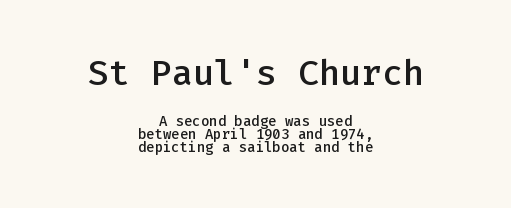
Clear beneath every line of the passage. Firm but not heavy-handed strokes: this text is semibold. The space between consecutive lines is stingy. Type size steps down from the first block to the second. The passage shown is typed in a monospace face where columns stay perfectly aligned.
